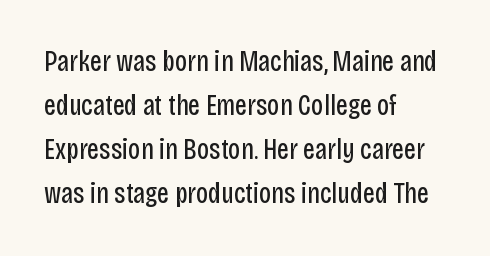
{"serif": "no", "italic": "no", "bold": "no", "weight": "regular", "width": "condensed", "stroke_contrast": "low", "x_height": "large", "monospaced": "no", "underline": "no", "align": "left", "line_spacing": "normal", "line_spacing_ratio": 1.52, "letter_spacing": "normal", "letter_spacing_em": 0.0, "glyph_px": 29}
